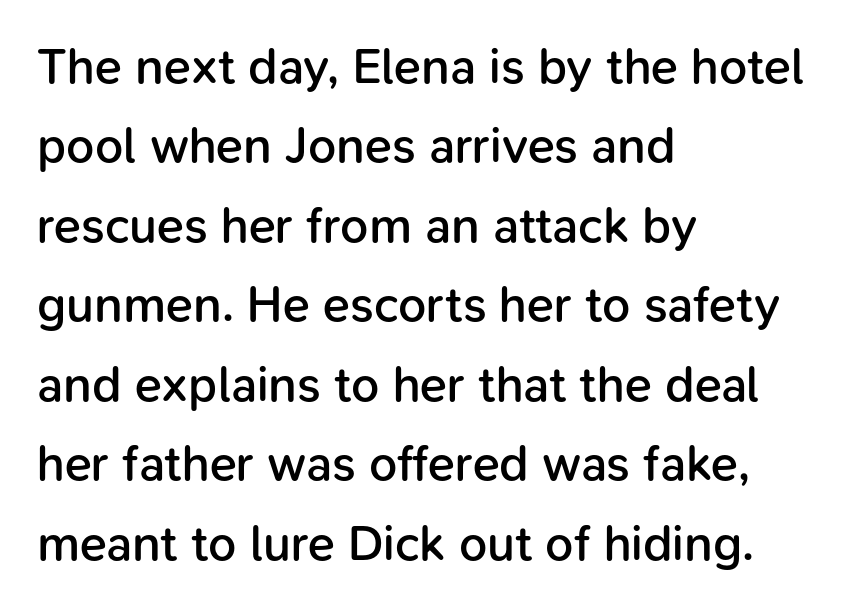
The face used here is proportionally spaced, like ordinary book or web type. The rendering uses a moderate line-height, typical for paragraphs. Glance below the letters and you will spot only blank space. Each letter's strokes conclude bluntly, with no projecting serifs. The face used here is rendered with its standard letterfit. The axis of the letterforms is exactly vertical.
